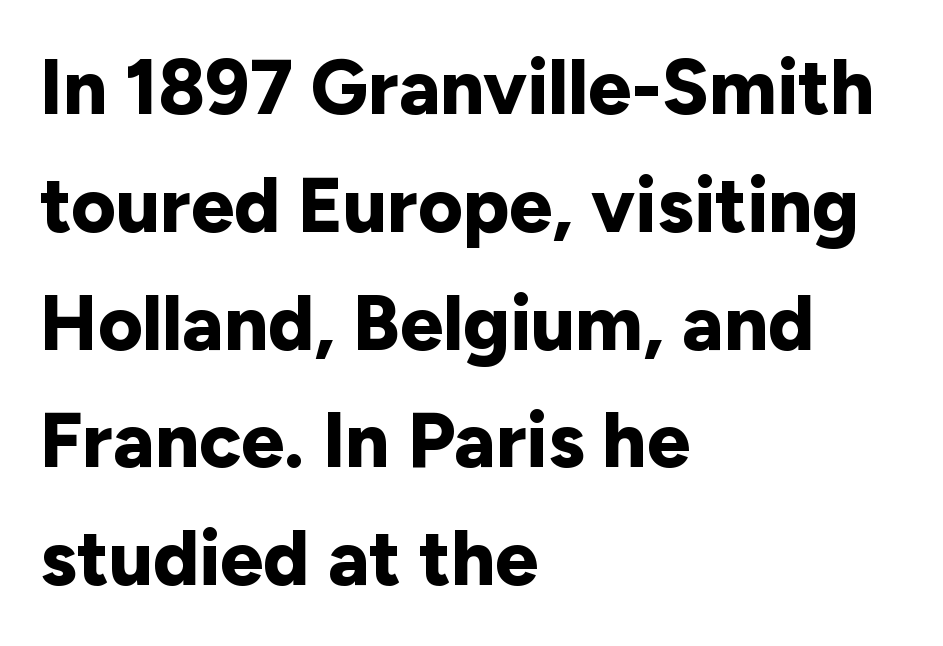
{"serif": "no", "italic": "no", "bold": "yes", "weight": "bold", "width": "normal", "stroke_contrast": "low", "x_height": "medium", "monospaced": "no", "underline": "no", "align": "left", "line_spacing": "normal", "line_spacing_ratio": 1.53, "letter_spacing": "normal", "letter_spacing_em": 0.0, "glyph_px": 77}
